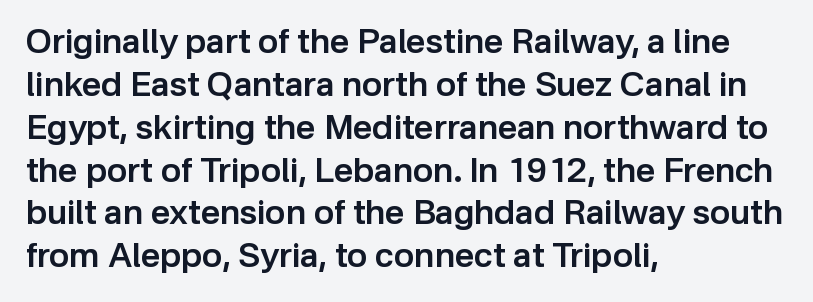
The image shows 34 px semibold sans-serif type, upright; set left-aligned, normal line spacing (1.26x), normal letter spacing, not underlined; low stroke contrast and a medium x-height.
